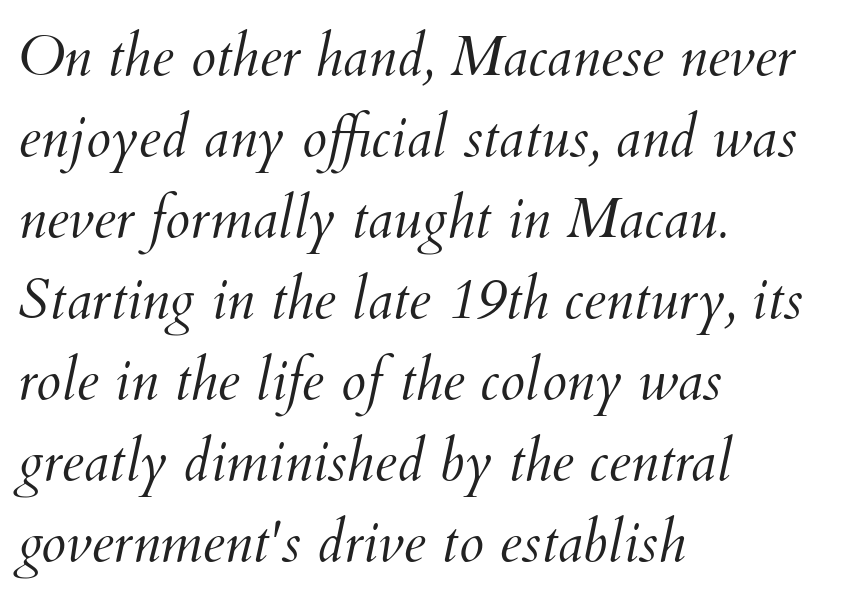
{"italic": "yes", "lean": "right", "slant_degrees": 12, "bold": "no", "weight": "light", "width": "normal", "stroke_contrast": "medium", "x_height": "small", "monospaced": "no", "underline": "no", "align": "left", "line_spacing": "normal", "line_spacing_ratio": 1.42, "letter_spacing": "normal", "letter_spacing_em": 0.0, "glyph_px": 57}
